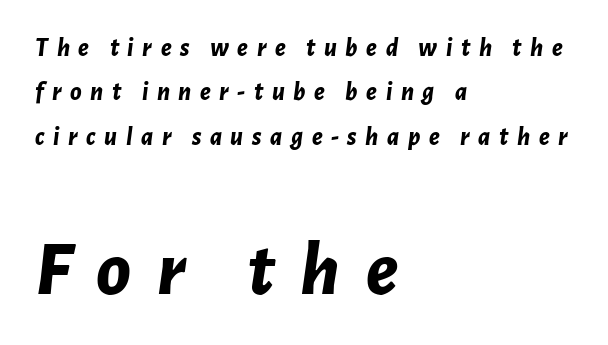
Q: Is the text bold? A: Yes.
Q: Is the text italic (slanted)? A: Yes, it leans right by about 7 degrees.
Q: Is the text underlined? A: No.
Q: How is the paragraph aligned? A: Left-aligned.
Q: Is the spacing between letters normal or unusually wide? A: Unusually wide.
Q: Which block of text is set in a larger size, the first (top) or the second (bottom)? A: The second (bottom) one.
Q: Width (condensed, normal, or wide)? A: Normal.
Q: Stroke contrast? A: Low.
Q: x-height? A: Medium.
Q: Monospaced? A: No.
